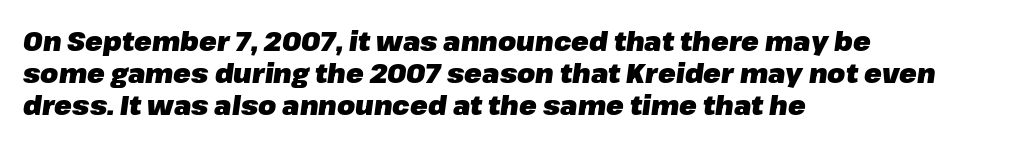
The image shows 26 px bold type, italic (leaning right); set left-aligned, line spacing 1.24x, normal letter spacing, not underlined.
